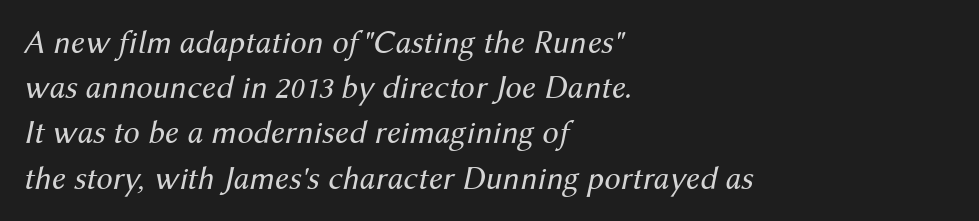
Q: Is the text bold? A: No.
Q: Is the text italic (slanted)? A: Yes, it leans right by about 12 degrees.
Q: Is the text underlined? A: No.
Q: How is the paragraph aligned? A: Left-aligned.
Q: Is the spacing between letters normal or unusually wide? A: Normal.
Q: Is the spacing between lines tight, normal or loose? A: Normal.
Q: Width (condensed, normal, or wide)? A: Normal.
Q: Stroke contrast? A: Medium.
Q: x-height? A: Medium.
Q: Monospaced? A: No.
